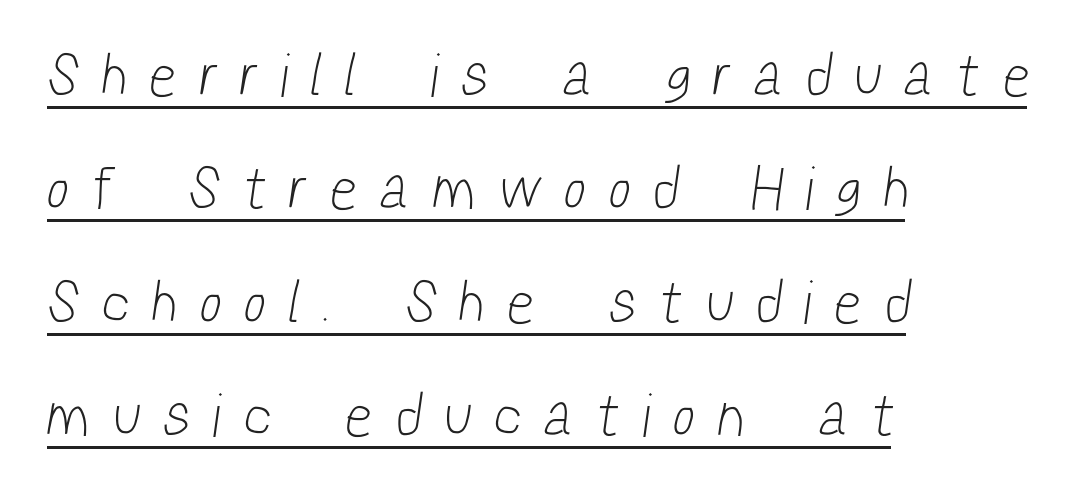
A light-to-regular cut is what we see here. Looks like regular typesetting: each glyph gets only the width it needs. The lines are quadded left. A typographer would call this underscored text. The type is letterspaced generously, with wide tracking. A sans-serif font was chosen for this passage.
